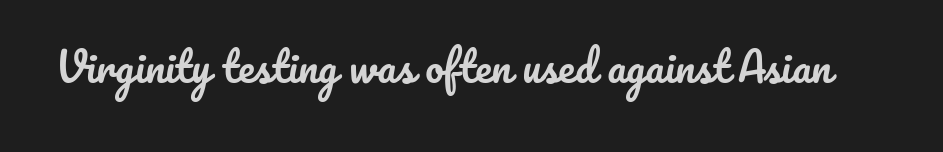
{"width": "normal", "stroke_contrast": "low", "x_height": "small", "monospaced": "no", "underline": "no", "letter_spacing": "normal", "letter_spacing_em": 0.0, "glyph_px": 41}
